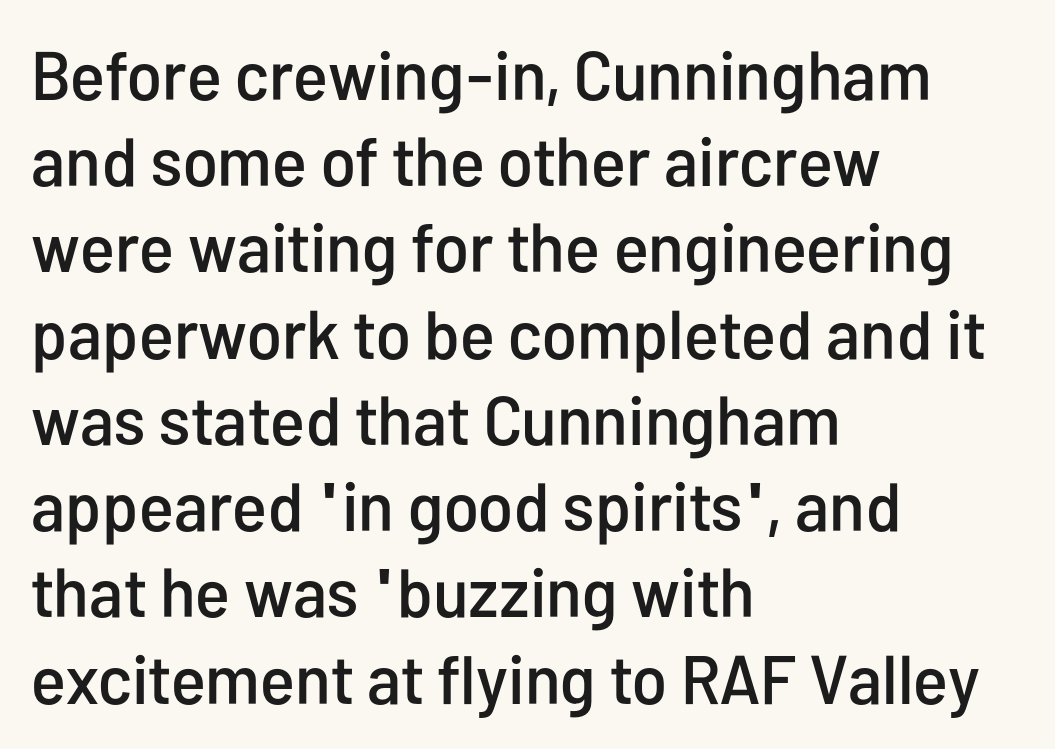
The letters advance in unequal steps, a hallmark of proportional type. The face used here is rendered with its standard letterfit. The characters display no serif detailing; their extremities are plain. Every row of glyphs begins at an identical x-position on the left.
